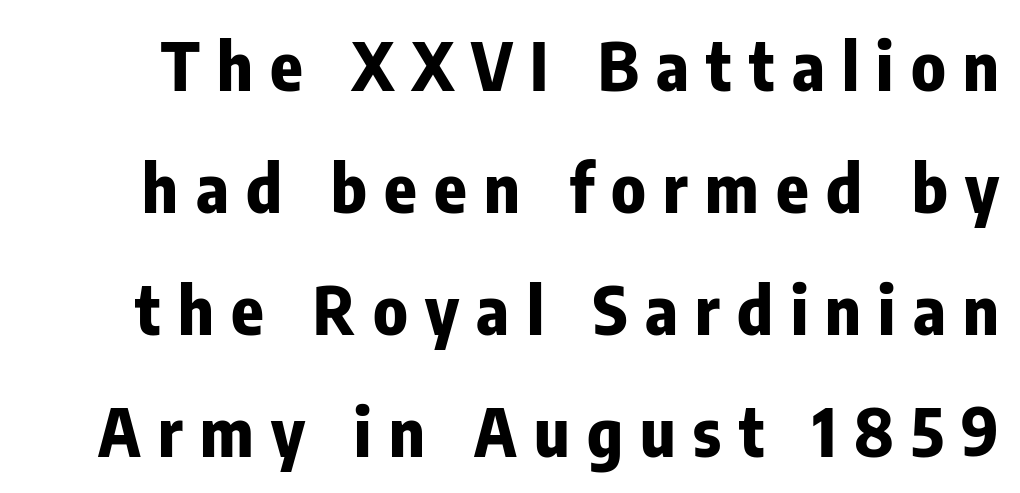
Q: Is the text bold? A: Yes.
Q: Is the text italic (slanted)? A: No, it is upright.
Q: Is the typeface a serif or a sans-serif typeface? A: Sans-serif.
Q: Is the text underlined? A: No.
Q: Is the spacing between letters normal or unusually wide? A: Unusually wide.
Q: Width (condensed, normal, or wide)? A: Condensed.
Q: Stroke contrast? A: Low.
Q: x-height? A: Medium.
Q: Monospaced? A: No.
